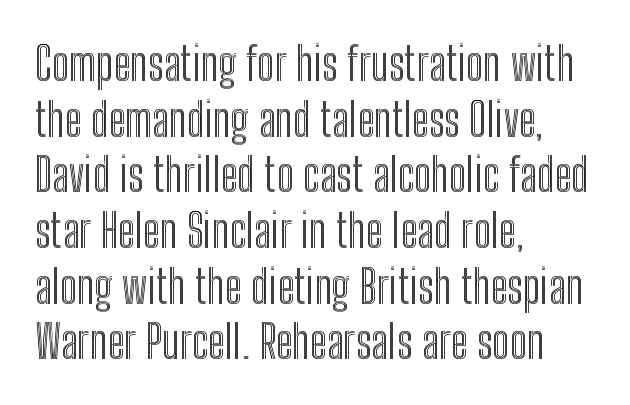
Q: Is the text italic (slanted)? A: No, it is upright.
Q: Is the text underlined? A: No.
Q: How is the paragraph aligned? A: Left-aligned.
Q: Is the spacing between letters normal or unusually wide? A: Normal.
Q: Width (condensed, normal, or wide)? A: Condensed.
Q: x-height? A: Medium.
Q: Monospaced? A: No.
